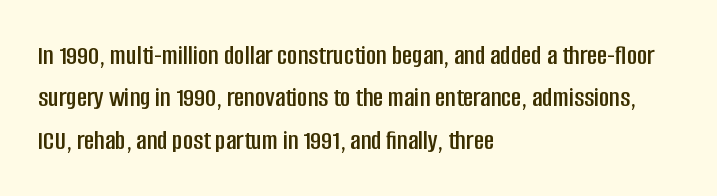
Q: Is the text italic (slanted)? A: No, it is upright.
Q: Is the typeface a serif or a sans-serif typeface? A: Sans-serif.
Q: Is the text underlined? A: No.
Q: How is the paragraph aligned? A: Left-aligned.
Q: Is the spacing between letters normal or unusually wide? A: Normal.
Q: Is the spacing between lines tight, normal or loose? A: Normal.
Q: Width (condensed, normal, or wide)? A: Condensed.
Q: Stroke contrast? A: Low.
Q: x-height? A: Large.
Q: Monospaced? A: No.
